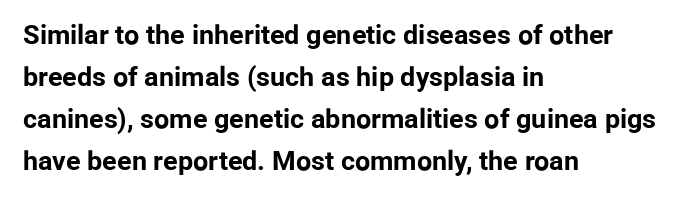
The image shows 27 px bold type, upright; set left-aligned, normal line spacing (1.55x), normal letter spacing, not underlined.
